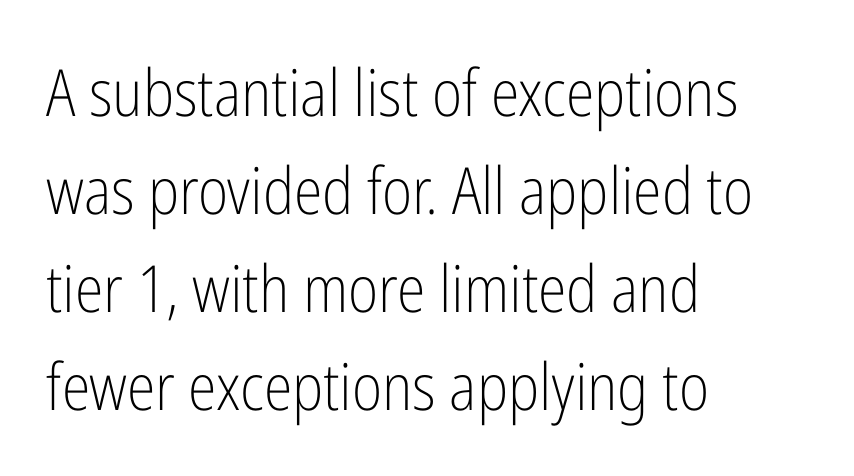
{"serif": "no", "italic": "no", "bold": "no", "weight": "light", "width": "condensed", "stroke_contrast": "low", "x_height": "medium", "monospaced": "no", "underline": "no", "align": "left", "line_spacing": "normal", "line_spacing_ratio": 1.51, "letter_spacing": "normal", "letter_spacing_em": 0.0, "glyph_px": 65}
